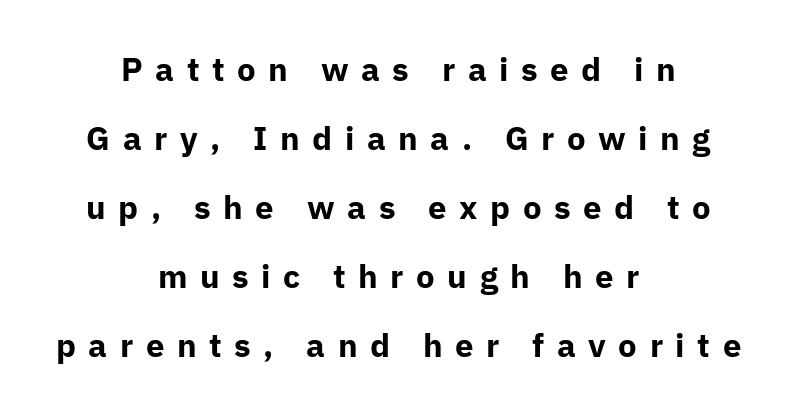
Q: Is the text bold? A: Yes.
Q: Is the text italic (slanted)? A: No, it is upright.
Q: Is the typeface a serif or a sans-serif typeface? A: Sans-serif.
Q: Is the text underlined? A: No.
Q: How is the paragraph aligned? A: Centered.
Q: Is the spacing between letters normal or unusually wide? A: Unusually wide.
Q: Is the spacing between lines tight, normal or loose? A: Loose.
Q: Width (condensed, normal, or wide)? A: Normal.
Q: Stroke contrast? A: Low.
Q: x-height? A: Medium.
Q: Monospaced? A: No.
